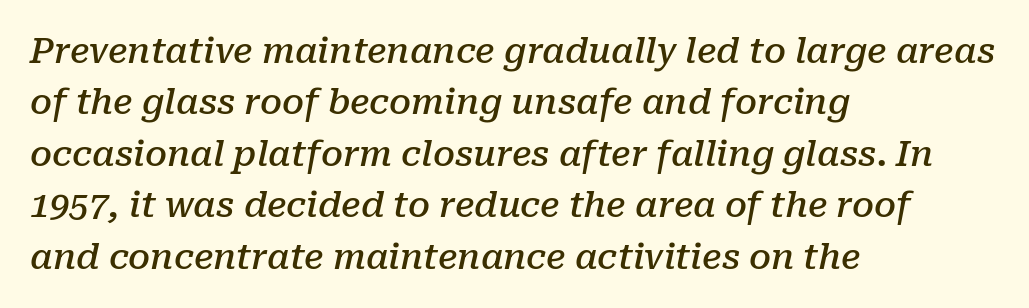
{"serif": "yes", "italic": "yes", "lean": "right", "slant_degrees": 10, "bold": "semi", "weight": "semibold", "width": "normal", "stroke_contrast": "low", "x_height": "medium", "monospaced": "no", "underline": "no", "align": "left", "line_spacing": "normal", "line_spacing_ratio": 1.47, "letter_spacing": "normal", "letter_spacing_em": 0.0, "glyph_px": 35}
